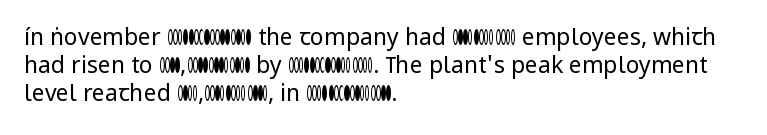
Italic: no, the glyphs are upright roman. Typeset ragged right — the left edge is the straight one. The gaps between neighbouring characters are ordinary and unremarkable. No letter is thick-stroked: the sample isn't bold. Lines of text with bare space underneath.
